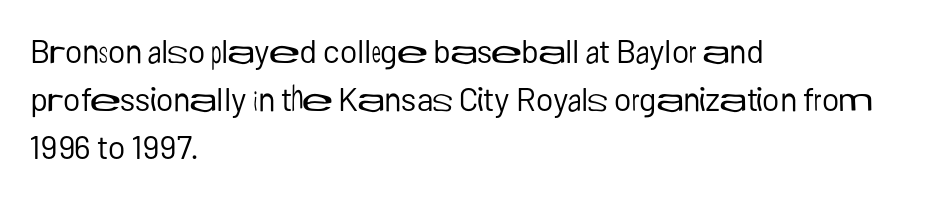
Q: Is the text bold? A: No.
Q: Is the text italic (slanted)? A: No, it is upright.
Q: Is the typeface a serif or a sans-serif typeface? A: Sans-serif.
Q: Is the text underlined? A: No.
Q: How is the paragraph aligned? A: Left-aligned.
Q: Is the spacing between letters normal or unusually wide? A: Normal.
Q: Is the spacing between lines tight, normal or loose? A: Normal.
Q: Width (condensed, normal, or wide)? A: Normal.
Q: Stroke contrast? A: Low.
Q: x-height? A: Medium.
Q: Monospaced? A: No.
